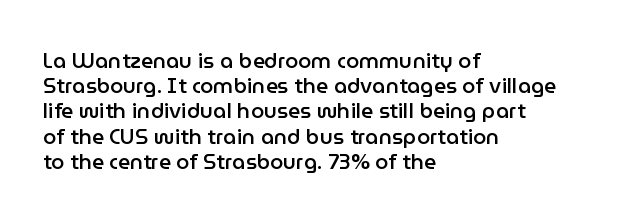
Q: Is the text bold? A: Semi-bold.
Q: Is the text italic (slanted)? A: No, it is upright.
Q: Is the text underlined? A: No.
Q: How is the paragraph aligned? A: Left-aligned.
Q: Is the spacing between letters normal or unusually wide? A: Normal.
